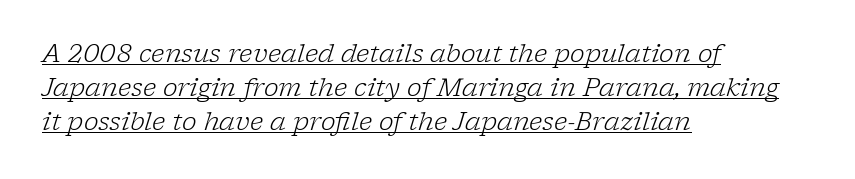
Q: Is the text bold? A: No.
Q: Is the text italic (slanted)? A: Yes, it leans right by about 17 degrees.
Q: Is the text underlined? A: Yes.
Q: How is the paragraph aligned? A: Left-aligned.
Q: Is the spacing between letters normal or unusually wide? A: Normal.
Q: Is the spacing between lines tight, normal or loose? A: Normal.
